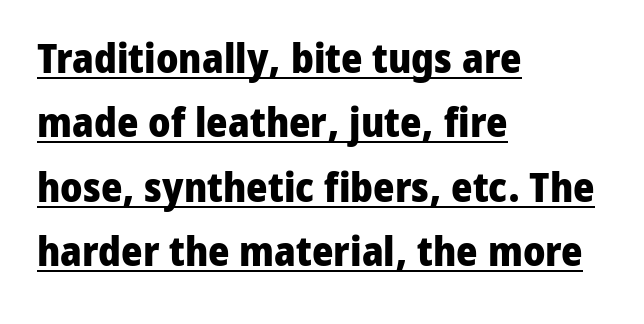
Q: Is the text bold? A: Yes.
Q: Is the text italic (slanted)? A: No, it is upright.
Q: Is the typeface a serif or a sans-serif typeface? A: Sans-serif.
Q: Is the text underlined? A: Yes.
Q: How is the paragraph aligned? A: Left-aligned.
Q: Is the spacing between letters normal or unusually wide? A: Normal.
Q: Is the spacing between lines tight, normal or loose? A: Normal.
Q: Width (condensed, normal, or wide)? A: Normal.
Q: Stroke contrast? A: Low.
Q: x-height? A: Medium.
Q: Monospaced? A: No.
